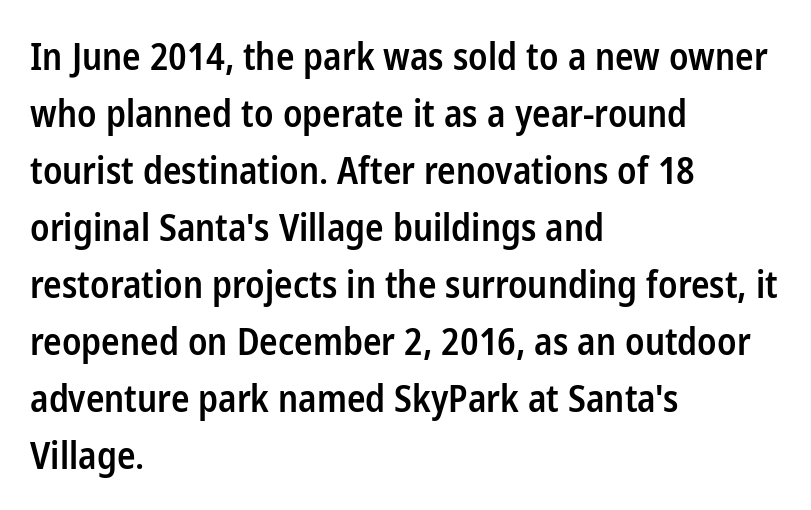
{"serif": "no", "italic": "no", "bold": "semi", "weight": "semibold", "width": "condensed", "stroke_contrast": "low", "x_height": "medium", "monospaced": "no", "underline": "no", "align": "left", "line_spacing": "normal", "line_spacing_ratio": 1.54, "letter_spacing": "normal", "letter_spacing_em": 0.0, "glyph_px": 37}
